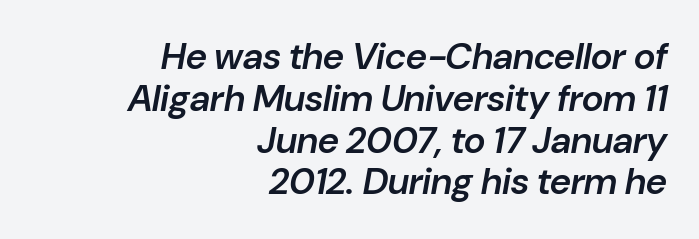
Q: Is the text bold? A: Semi-bold.
Q: Is the text italic (slanted)? A: Yes, it leans right by about 10 degrees.
Q: Is the text underlined? A: No.
Q: How is the paragraph aligned? A: Right-aligned.
Q: Is the spacing between letters normal or unusually wide? A: Normal.
Q: Is the spacing between lines tight, normal or loose? A: Tight.
Q: Width (condensed, normal, or wide)? A: Normal.
Q: Stroke contrast? A: Low.
Q: x-height? A: Medium.
Q: Monospaced? A: No.
